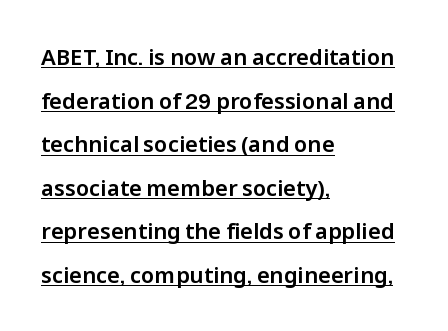
{"italic": "no", "underline": "yes", "align": "left", "line_spacing": "loose", "line_spacing_ratio": 1.98, "letter_spacing": "normal", "letter_spacing_em": 0.0, "glyph_px": 22}
